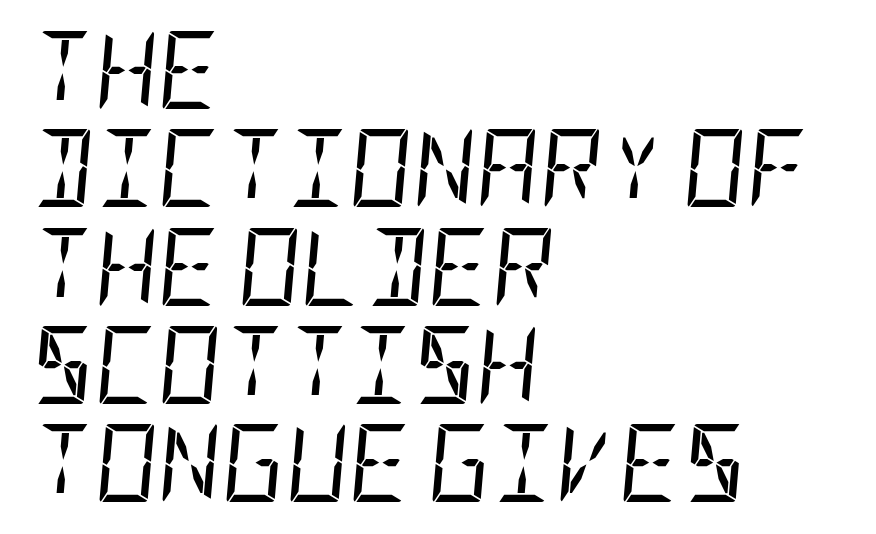
The image shows 78 px regular-weight, condensed type, italic (leaning right); set left-aligned, normal line spacing (1.26x), normal letter spacing, not underlined; low stroke contrast and a large x-height.
